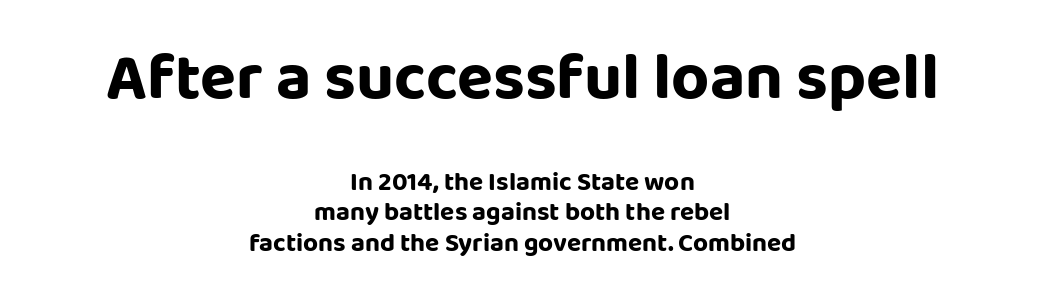
Q: Is the text italic (slanted)? A: No, it is upright.
Q: Is the typeface a serif or a sans-serif typeface? A: Sans-serif.
Q: Is the text underlined? A: No.
Q: How is the paragraph aligned? A: Centered.
Q: Is the spacing between letters normal or unusually wide? A: Normal.
Q: Which block of text is set in a larger size, the first (top) or the second (bottom)? A: The first (top) one.
Q: Width (condensed, normal, or wide)? A: Normal.
Q: Stroke contrast? A: Low.
Q: x-height? A: Large.
Q: Monospaced? A: No.
